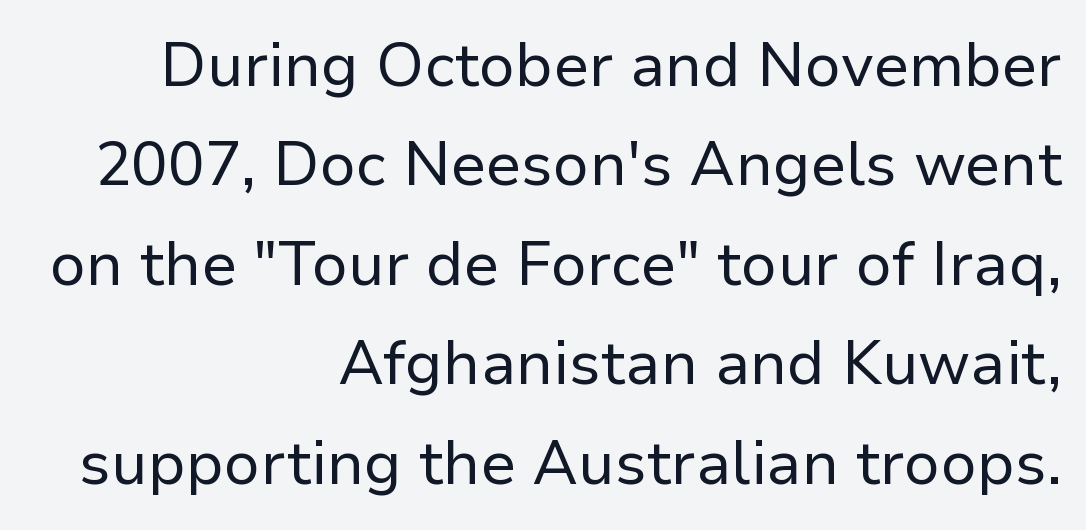
{"serif": "no", "italic": "no", "bold": "no", "weight": "regular", "width": "normal", "stroke_contrast": "low", "x_height": "medium", "monospaced": "no", "underline": "no", "align": "right", "line_spacing": "normal", "line_spacing_ratio": 1.63, "letter_spacing": "normal", "letter_spacing_em": 0.0, "glyph_px": 61}
